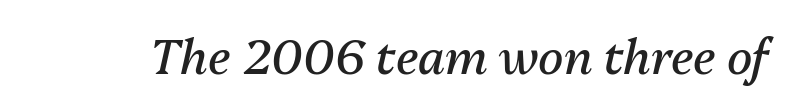
The image shows 47 px regular-weight type, italic (leaning right); set normal letter spacing, not underlined; medium stroke contrast and a medium x-height.
